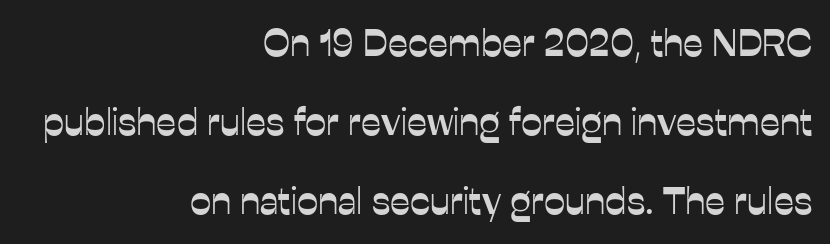
Posture: straight, roman, zero tilt. Unmarked baselines from the first word to the last. The designer went with a sans here, leaving each stem footless. Quick note: interline space is abundant. The ragged edge is on the left, which tells us the setting is flush right. Glyph-to-glyph distance matches everyday printed text.
